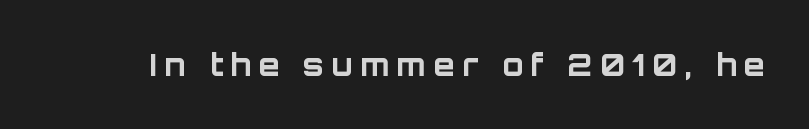
{"serif": "no", "italic": "no", "bold": "yes", "weight": "bold", "width": "normal", "stroke_contrast": "low", "x_height": "large", "monospaced": "no", "underline": "no", "letter_spacing": "wide", "letter_spacing_em": 0.25, "glyph_px": 30}
